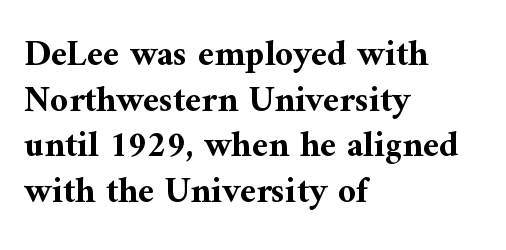
Old-style or modern, the face here clearly has serifs. These lines are rendered in a variable-pitch font. The setting favours the left margin, as ordinary paragraphs usually do. Tall strokes in this sample are plumb rather than angled. The foot of each line stays bare and open. There is no visible air inserted between adjacent glyphs.
